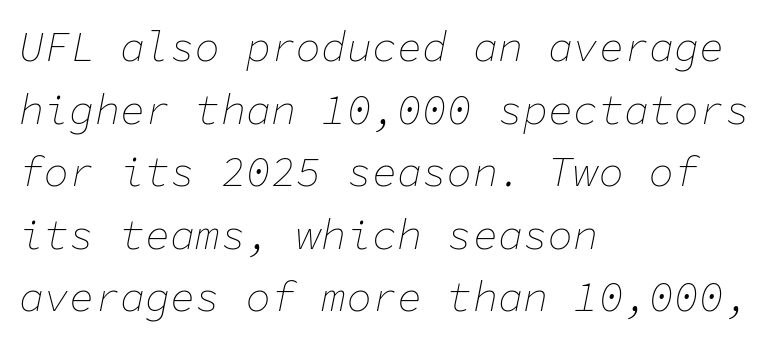
{"italic": "yes", "lean": "right", "slant_degrees": 11, "bold": "no", "weight": "thin", "width": "normal", "stroke_contrast": "low", "x_height": "medium", "monospaced": "yes", "underline": "no", "align": "left", "line_spacing": "normal", "line_spacing_ratio": 1.49, "letter_spacing": "normal", "letter_spacing_em": 0.0, "glyph_px": 42}
